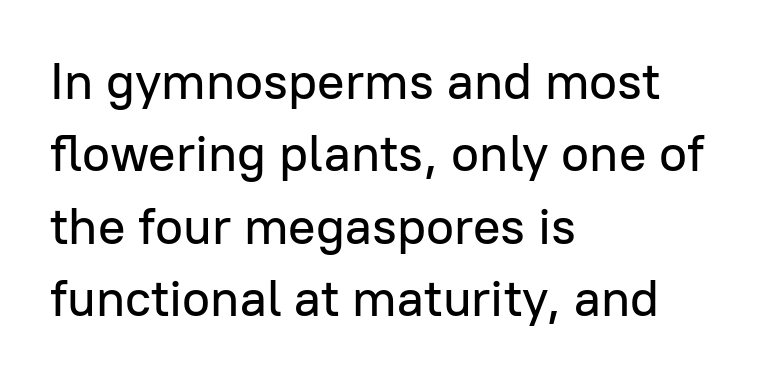
Q: Is the text italic (slanted)? A: No, it is upright.
Q: Is the typeface a serif or a sans-serif typeface? A: Sans-serif.
Q: Is the text underlined? A: No.
Q: How is the paragraph aligned? A: Left-aligned.
Q: Is the spacing between letters normal or unusually wide? A: Normal.
Q: Is the spacing between lines tight, normal or loose? A: Normal.
Q: Width (condensed, normal, or wide)? A: Normal.
Q: Stroke contrast? A: Low.
Q: x-height? A: Medium.
Q: Monospaced? A: No.
